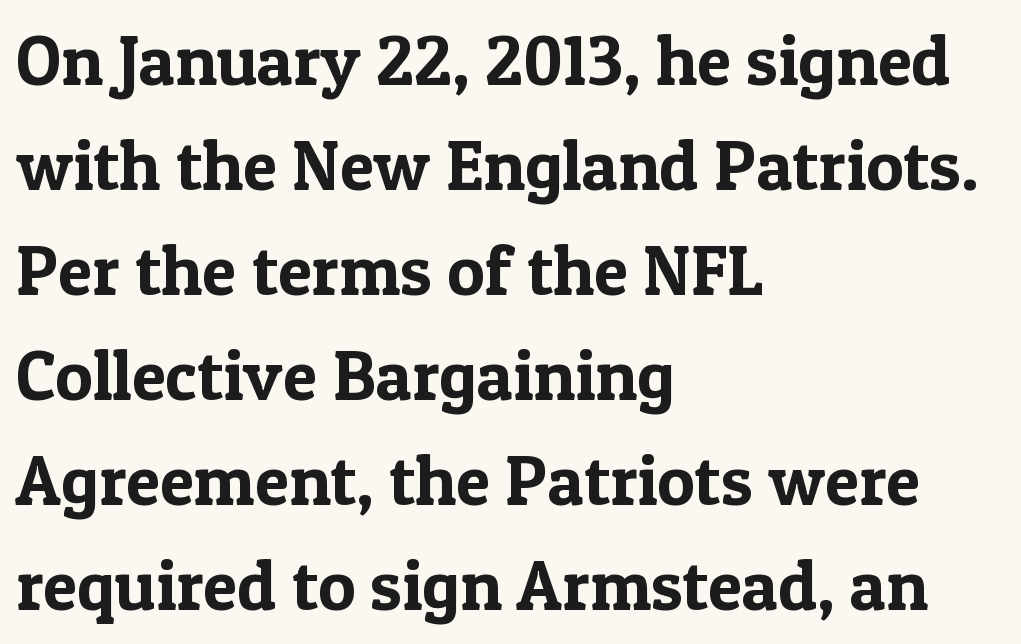
{"serif": "yes", "italic": "no", "width": "normal", "x_height": "medium", "monospaced": "no", "underline": "no", "align": "left", "line_spacing": "normal", "line_spacing_ratio": 1.5, "letter_spacing": "normal", "letter_spacing_em": 0.0, "glyph_px": 70}
